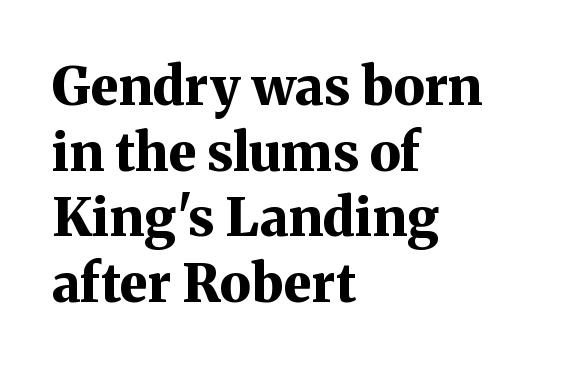
Q: Is the text bold? A: Yes.
Q: Is the text italic (slanted)? A: No, it is upright.
Q: Is the typeface a serif or a sans-serif typeface? A: Serif.
Q: Is the text underlined? A: No.
Q: How is the paragraph aligned? A: Left-aligned.
Q: Is the spacing between letters normal or unusually wide? A: Normal.
Q: Width (condensed, normal, or wide)? A: Normal.
Q: Stroke contrast? A: Medium.
Q: x-height? A: Medium.
Q: Monospaced? A: No.
